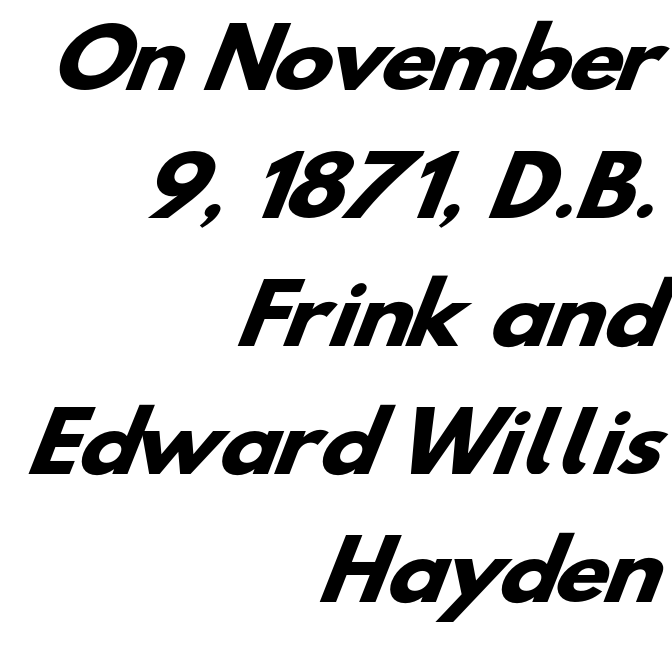
Q: Is the text bold? A: Yes.
Q: Is the typeface a serif or a sans-serif typeface? A: Sans-serif.
Q: Is the text underlined? A: No.
Q: How is the paragraph aligned? A: Right-aligned.
Q: Is the spacing between letters normal or unusually wide? A: Normal.
Q: Is the spacing between lines tight, normal or loose? A: Normal.
Q: Width (condensed, normal, or wide)? A: Wide.
Q: Stroke contrast? A: Low.
Q: x-height? A: Small.
Q: Monospaced? A: No.
